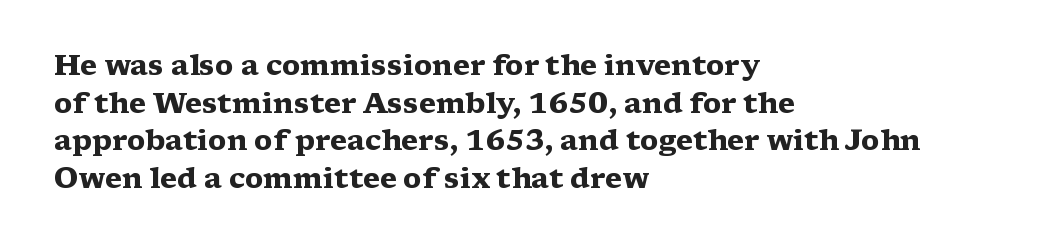
The letters stand straight up with perfectly vertical stems. Vertically, the passage feels balanced, rows spaced as you'd expect. Weight check: bold — yes, fully. Compared with a centered layout, this one pins lines to the left instead.
